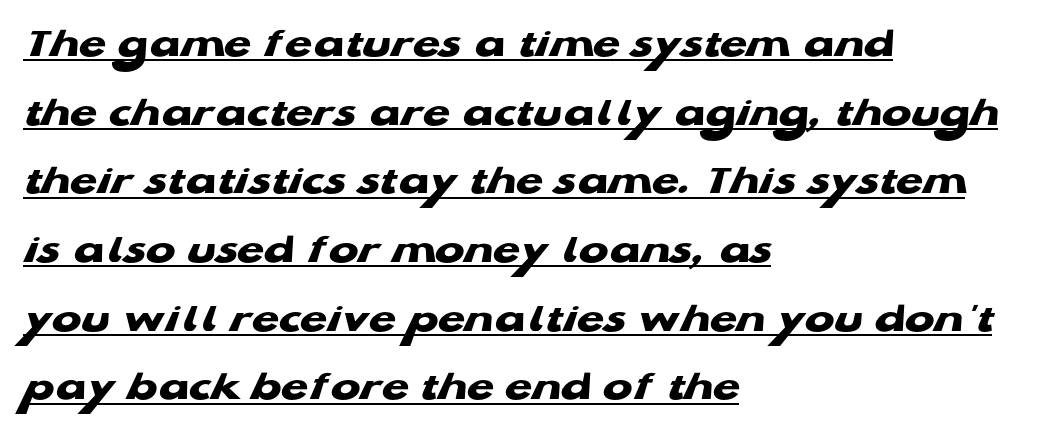
Q: Is the text bold? A: Yes.
Q: Is the typeface a serif or a sans-serif typeface? A: Sans-serif.
Q: Is the text underlined? A: Yes.
Q: How is the paragraph aligned? A: Left-aligned.
Q: Is the spacing between letters normal or unusually wide? A: Normal.
Q: Is the spacing between lines tight, normal or loose? A: Normal.
Q: Width (condensed, normal, or wide)? A: Wide.
Q: Stroke contrast? A: Low.
Q: x-height? A: Medium.
Q: Monospaced? A: No.
